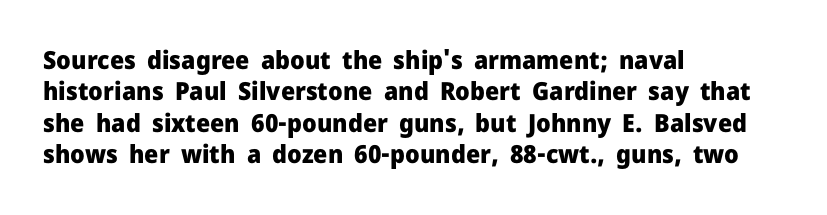
{"italic": "no", "bold": "yes", "underline": "no", "align": "left", "line_spacing": "normal", "line_spacing_ratio": 1.26, "letter_spacing": "normal", "letter_spacing_em": 0.0, "glyph_px": 25}
